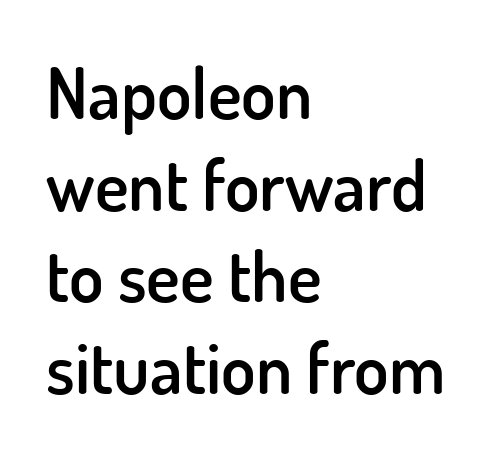
Q: Is the text bold? A: Semi-bold.
Q: Is the text italic (slanted)? A: No, it is upright.
Q: Is the typeface a serif or a sans-serif typeface? A: Sans-serif.
Q: Is the text underlined? A: No.
Q: How is the paragraph aligned? A: Left-aligned.
Q: Is the spacing between letters normal or unusually wide? A: Normal.
Q: Is the spacing between lines tight, normal or loose? A: Normal.
Q: Width (condensed, normal, or wide)? A: Normal.
Q: Stroke contrast? A: Low.
Q: x-height? A: Small.
Q: Monospaced? A: No.
